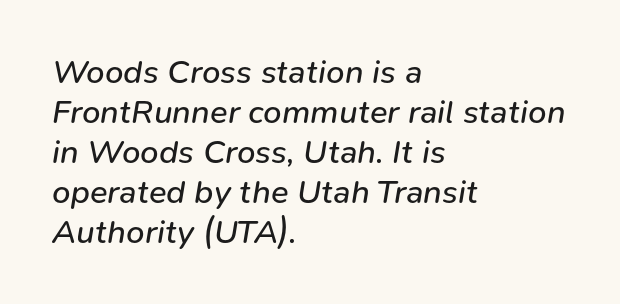
The image shows 33 px regular-weight type, italic (leaning right); set left-aligned, line spacing 1.21x, normal letter spacing, not underlined; low stroke contrast and a medium x-height.
